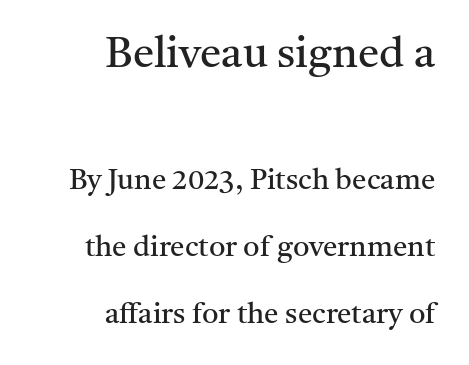
Q: Is the text bold? A: No.
Q: Is the text italic (slanted)? A: No, it is upright.
Q: Is the typeface a serif or a sans-serif typeface? A: Serif.
Q: Is the text underlined? A: No.
Q: How is the paragraph aligned? A: Right-aligned.
Q: Is the spacing between letters normal or unusually wide? A: Normal.
Q: Is the spacing between lines tight, normal or loose? A: Loose.
Q: Which block of text is set in a larger size, the first (top) or the second (bottom)? A: The first (top) one.
Q: Width (condensed, normal, or wide)? A: Normal.
Q: Stroke contrast? A: Medium.
Q: x-height? A: Medium.
Q: Monospaced? A: No.
